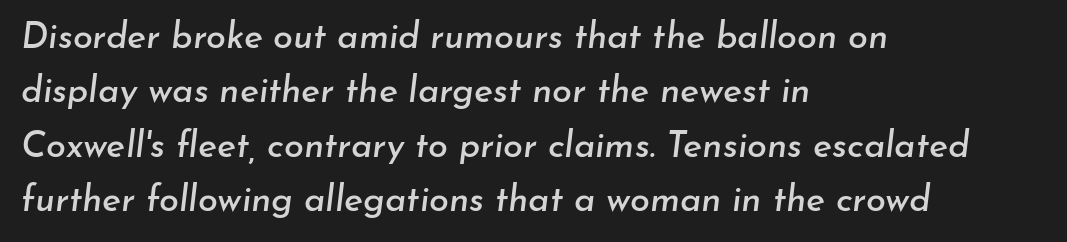
Q: Is the text italic (slanted)? A: Yes, it leans right by about 7 degrees.
Q: Is the text underlined? A: No.
Q: How is the paragraph aligned? A: Left-aligned.
Q: Is the spacing between letters normal or unusually wide? A: Normal.
Q: Is the spacing between lines tight, normal or loose? A: Normal.
Q: Width (condensed, normal, or wide)? A: Normal.
Q: Stroke contrast? A: Low.
Q: x-height? A: Small.
Q: Monospaced? A: No.
